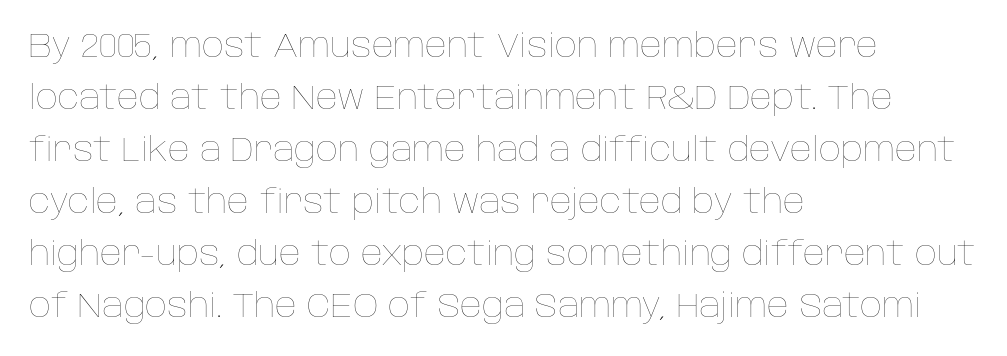
The image shows 34 px thin type, upright; set left-aligned, normal line spacing (1.53x), normal letter spacing, not underlined; low stroke contrast and a large x-height.
